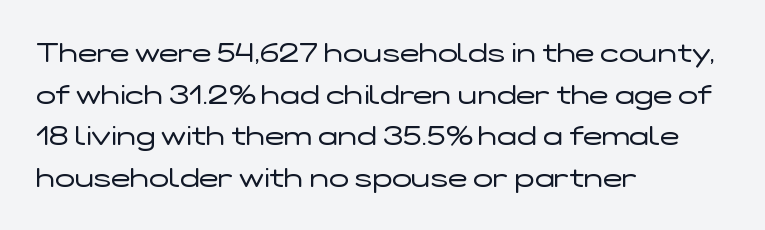
Q: Is the text bold? A: No.
Q: Is the text italic (slanted)? A: No, it is upright.
Q: Is the text underlined? A: No.
Q: How is the paragraph aligned? A: Left-aligned.
Q: Is the spacing between letters normal or unusually wide? A: Normal.
Q: Is the spacing between lines tight, normal or loose? A: Normal.
